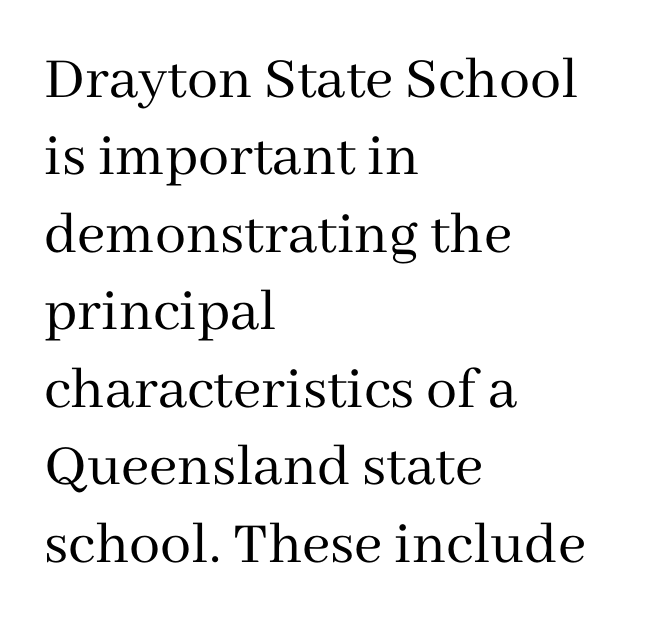
Q: Is the text bold? A: No.
Q: Is the text italic (slanted)? A: No, it is upright.
Q: Is the typeface a serif or a sans-serif typeface? A: Serif.
Q: Is the text underlined? A: No.
Q: How is the paragraph aligned? A: Left-aligned.
Q: Is the spacing between letters normal or unusually wide? A: Normal.
Q: Is the spacing between lines tight, normal or loose? A: Normal.
Q: Width (condensed, normal, or wide)? A: Normal.
Q: Stroke contrast? A: Medium.
Q: x-height? A: Medium.
Q: Monospaced? A: No.
